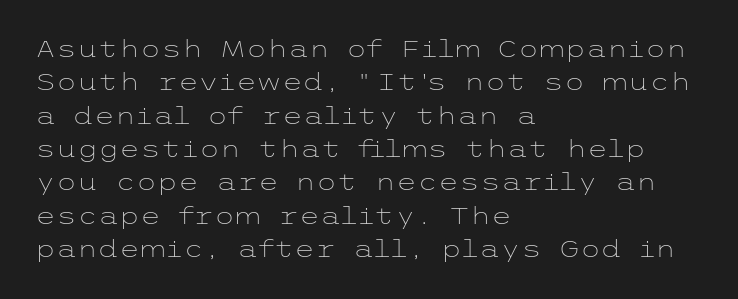
The letterforms sit at book weight or below. Posture: straight, roman, zero tilt. Tracking value appears to be zero — textbook default spacing. The passage shown stacks its lines at a standard gap. Is the block centered? No — it sits flush against the left margin. The foot of each line stays bare and open.
